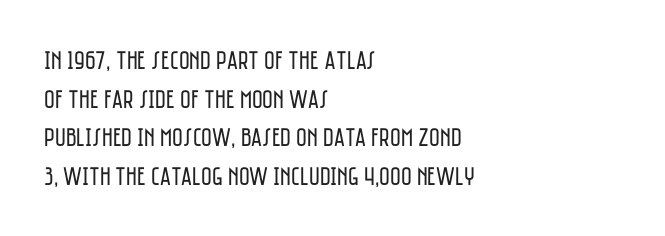
The image shows 26 px text type, upright; set left-aligned, normal line spacing (1.49x), normal letter spacing, not underlined.
